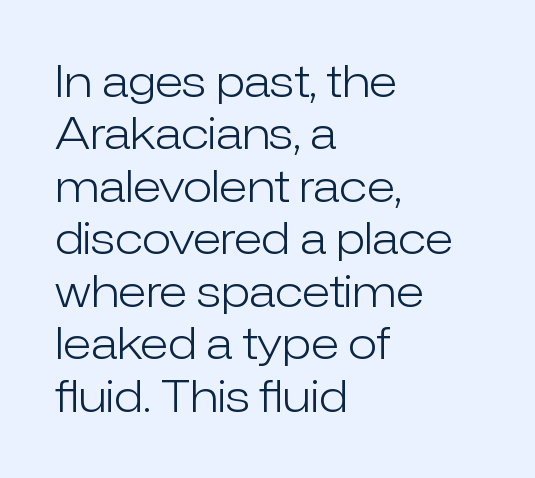
The image shows 43 px light sans-serif type, upright; set left-aligned, line spacing 1.22x, normal letter spacing, not underlined; low stroke contrast and a medium x-height.
